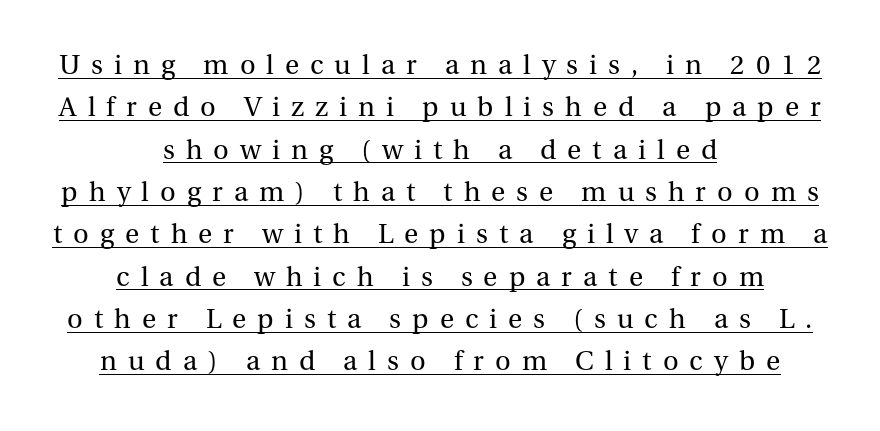
Yep, those are serifs on the letters. Notice how the passage keeps no hard edge, just a central spine. Does extra space separate the letters? Yes, quite a lot of it. The rendering uses natural spacing where letterforms have individual widths. Descenders here cross a horizontal rule under the line.
